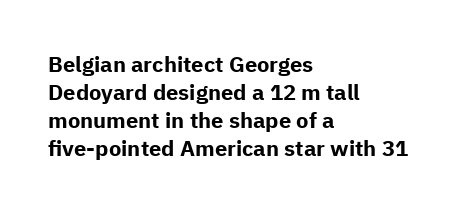
{"italic": "no", "bold": "yes", "underline": "no", "align": "left", "line_spacing": "normal", "line_spacing_ratio": 1.27, "letter_spacing": "normal", "letter_spacing_em": 0.0, "glyph_px": 22}
